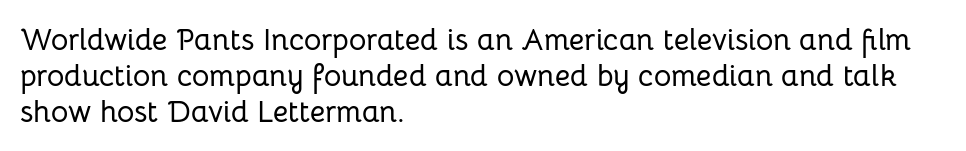
{"serif": "no", "italic": "no", "width": "normal", "stroke_contrast": "low", "x_height": "medium", "monospaced": "no", "underline": "no", "align": "left", "line_spacing_ratio": 1.2, "letter_spacing": "normal", "letter_spacing_em": 0.0, "glyph_px": 30}
